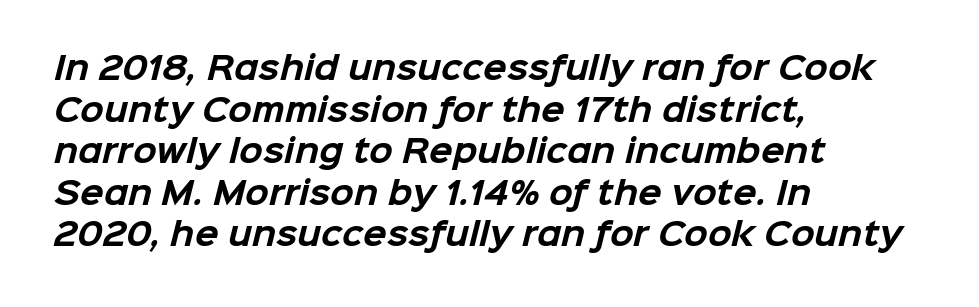
The image shows 31 px bold sans-serif type; set left-aligned, normal line spacing (1.34x), normal letter spacing, not underlined; low stroke contrast and a medium x-height.
